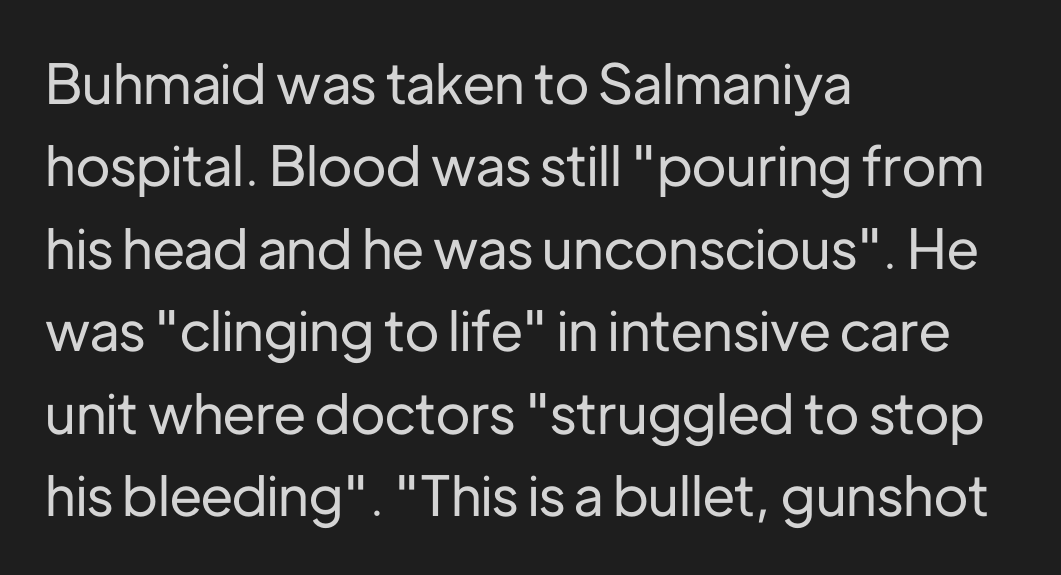
The image shows 55 px sans-serif type, upright; set left-aligned, normal line spacing (1.5x), normal letter spacing, not underlined; low stroke contrast and a medium x-height.
